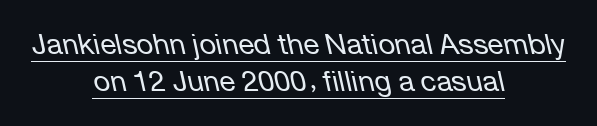
Q: Is the text bold? A: No.
Q: Is the text italic (slanted)? A: Yes, it leans left by about 12 degrees.
Q: Is the text underlined? A: Yes.
Q: How is the paragraph aligned? A: Centered.
Q: Is the spacing between letters normal or unusually wide? A: Normal.
Q: Is the spacing between lines tight, normal or loose? A: Normal.
Q: Width (condensed, normal, or wide)? A: Normal.
Q: Stroke contrast? A: Low.
Q: x-height? A: Medium.
Q: Monospaced? A: No.
